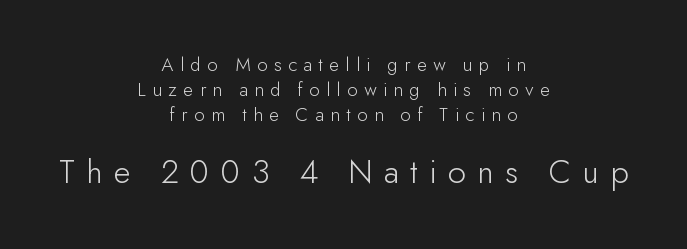
Character size in the trailing block exceeds that of the leading block. The letters advance in unequal steps, a hallmark of proportional type. The type is letterspaced generously, with wide tracking. Any mark beneath the type? The region is blank. The passage shown is typeset with a sans-serif family.
